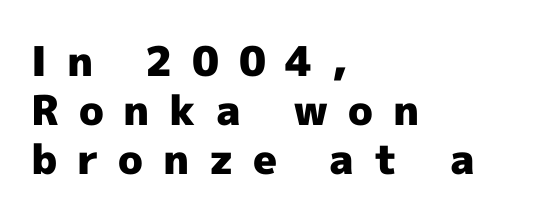
Each word looks stretched out because of the extra space between its letters. Its strokes are broad and dark, the hallmark of bold type. The passage shown is typed in a proportional face where columns would drift. Has an underline been added? It has not. The letters stand straight up with perfectly vertical stems. Every row of glyphs begins at an identical x-position on the left.
